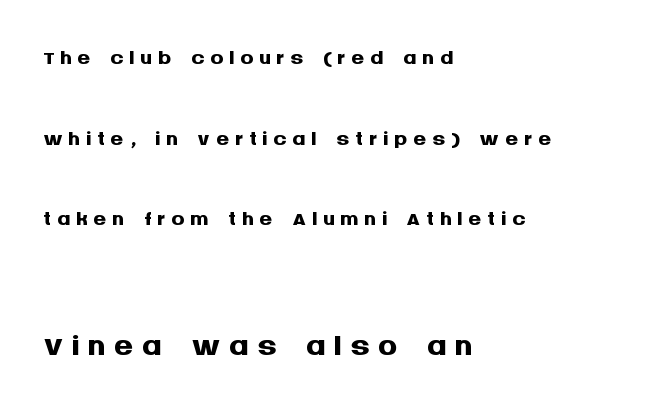
Q: Is the text bold? A: Yes.
Q: Is the text italic (slanted)? A: No, it is upright.
Q: Is the typeface a serif or a sans-serif typeface? A: Sans-serif.
Q: Is the text underlined? A: No.
Q: How is the paragraph aligned? A: Left-aligned.
Q: Is the spacing between lines tight, normal or loose? A: Loose.
Q: Which block of text is set in a larger size, the first (top) or the second (bottom)? A: The second (bottom) one.
Q: Width (condensed, normal, or wide)? A: Normal.
Q: Stroke contrast? A: Medium.
Q: x-height? A: Large.
Q: Monospaced? A: No.
